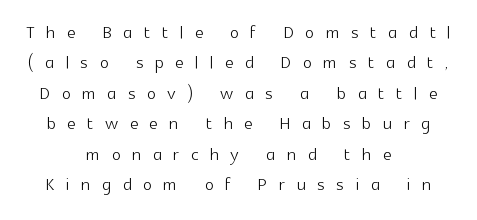
The image shows 24 px text type, upright; set centered, normal line spacing (1.27x), unusually wide letter spacing (+0.48 em), not underlined.
